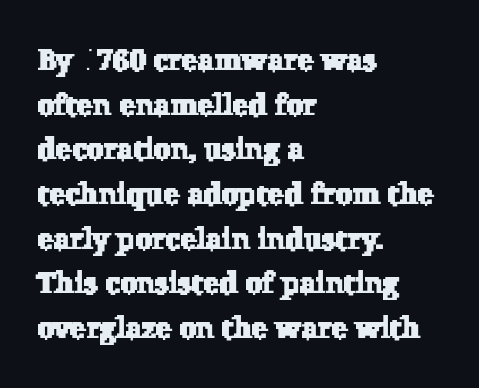
The image shows 30 px serif type; set left-aligned, normal line spacing (1.49x), normal letter spacing, not underlined; low stroke contrast and a medium x-height.
